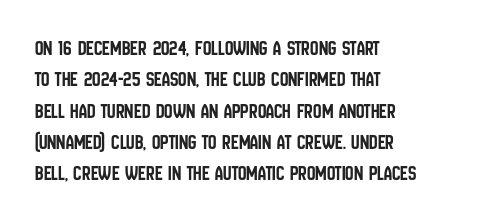
The compositor pushed each line to the left boundary. The designer left line spacing at the default. The rendering keeps characters at their native spacing. No italicization has been applied; the sample stays upright. Clear beneath every line of the passage.
